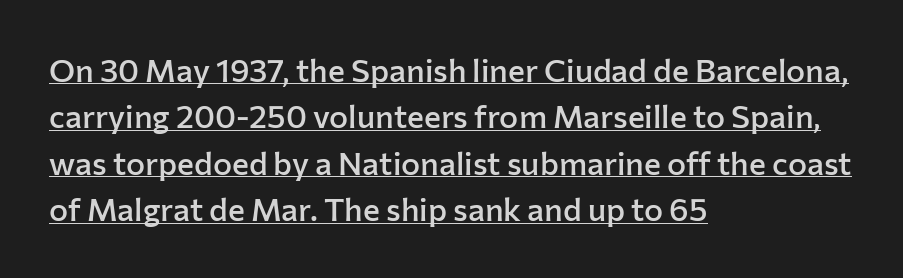
The image shows 32 px semibold sans-serif type, upright; set left-aligned, normal line spacing (1.45x), normal letter spacing, underlined; low stroke contrast and a medium x-height.
